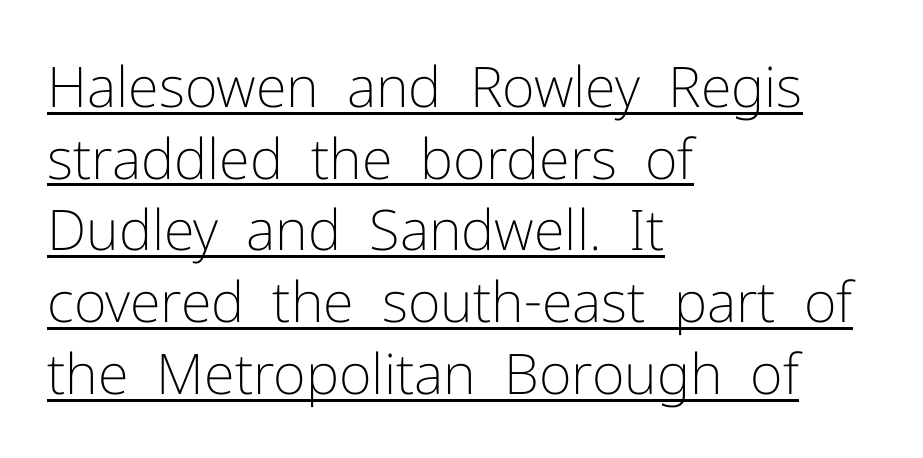
Q: Is the text bold? A: No.
Q: Is the text italic (slanted)? A: No, it is upright.
Q: Is the typeface a serif or a sans-serif typeface? A: Sans-serif.
Q: Is the text underlined? A: Yes.
Q: How is the paragraph aligned? A: Left-aligned.
Q: Is the spacing between letters normal or unusually wide? A: Normal.
Q: Is the spacing between lines tight, normal or loose? A: Normal.
Q: Width (condensed, normal, or wide)? A: Normal.
Q: Stroke contrast? A: Low.
Q: x-height? A: Medium.
Q: Monospaced? A: No.
